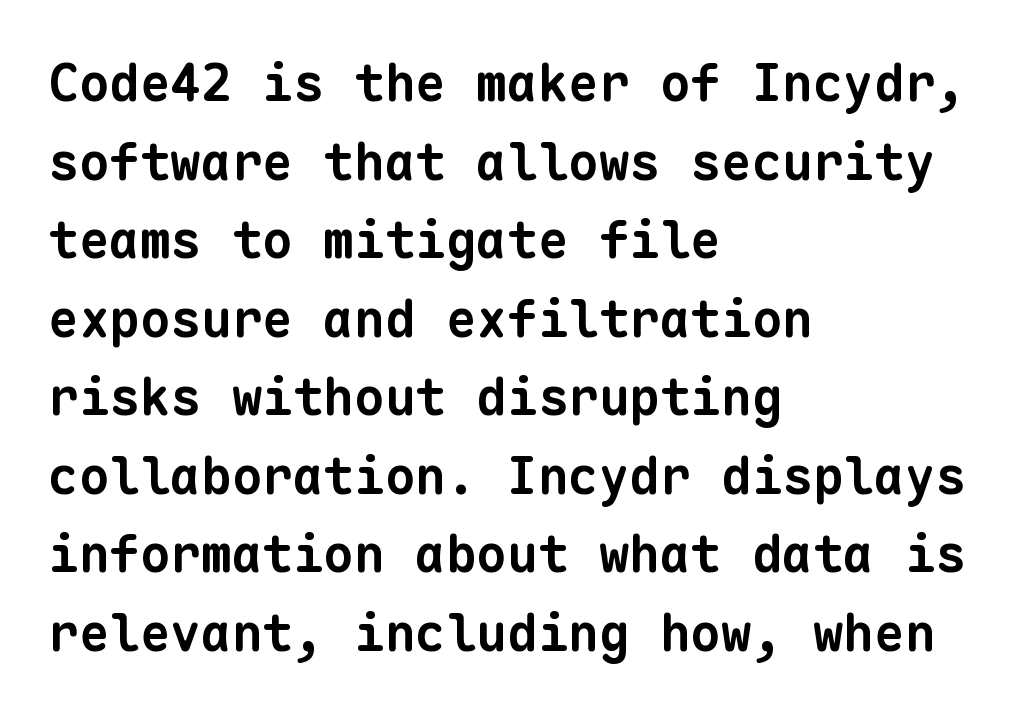
The image shows 51 px bold sans-serif type, monospaced; set left-aligned, normal line spacing (1.54x), normal letter spacing, not underlined; low stroke contrast and a medium x-height.
